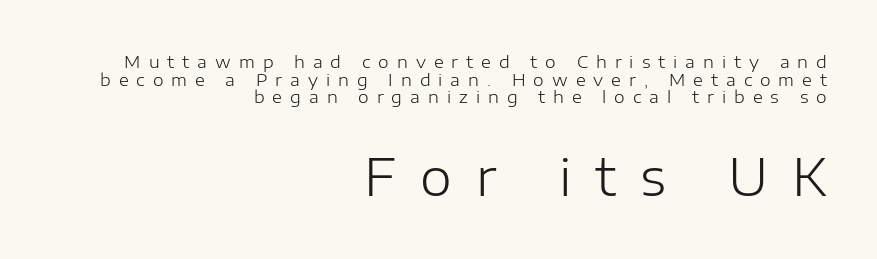
The letters advance in unequal steps, a hallmark of proportional type. The letterforms stand isolated, each surrounded by extra space. Compared with typical paragraphs, the rows here are closer together. Weight class: somewhere from thin through regular. This sample uses a sans-serif face. Words float on clear page, feet unadorned.
